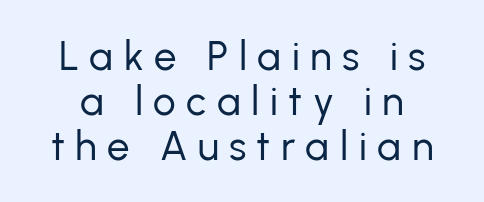
Q: Is the text bold? A: No.
Q: Is the text italic (slanted)? A: No, it is upright.
Q: Is the typeface a serif or a sans-serif typeface? A: Sans-serif.
Q: Is the text underlined? A: No.
Q: Is the spacing between letters normal or unusually wide? A: Unusually wide.
Q: Is the spacing between lines tight, normal or loose? A: Tight.
Q: Width (condensed, normal, or wide)? A: Normal.
Q: Stroke contrast? A: Low.
Q: x-height? A: Medium.
Q: Monospaced? A: No.
